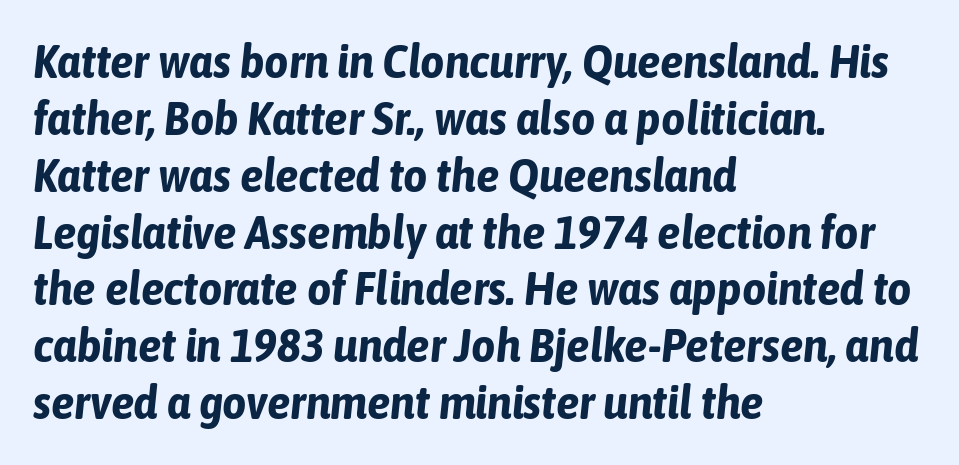
{"italic": "yes", "lean": "right", "slant_degrees": 6, "bold": "yes", "weight": "bold", "width": "condensed", "stroke_contrast": "low", "x_height": "medium", "monospaced": "no", "underline": "no", "align": "left", "line_spacing_ratio": 1.21, "letter_spacing": "normal", "letter_spacing_em": 0.0, "glyph_px": 47}
